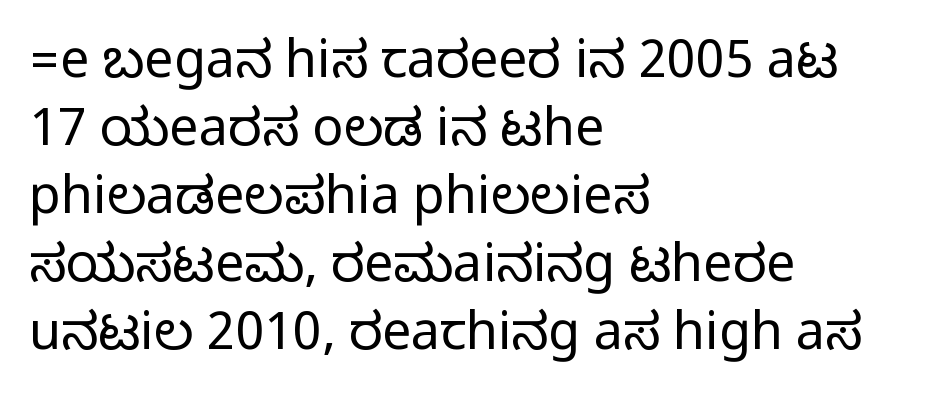
{"serif": "no", "italic": "no", "width": "condensed", "stroke_contrast": "medium", "monospaced": "no", "underline": "no", "align": "left", "line_spacing": "normal", "line_spacing_ratio": 1.31, "letter_spacing": "normal", "letter_spacing_em": 0.0, "glyph_px": 52}
